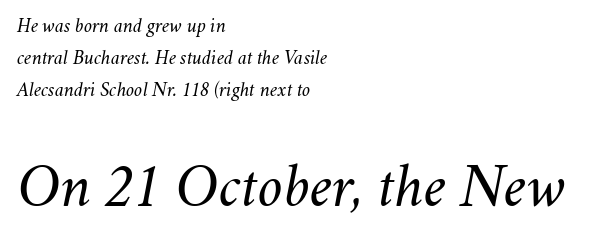
Proportional: the letters do not fall into vertical columns. Stem width sits at or under what a default text font uses. Italic: yes, the glyphs are oblique. A clean baseline with only descenders dipping below it.
